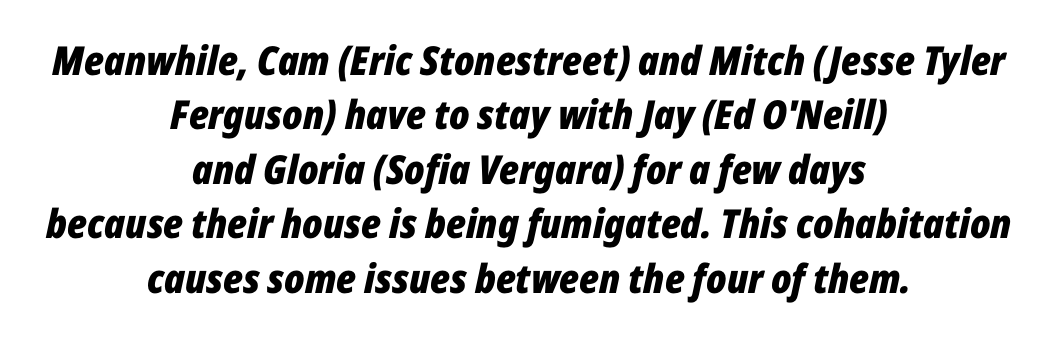
{"italic": "yes", "lean": "right", "slant_degrees": 12, "bold": "yes", "weight": "bold", "width": "condensed", "stroke_contrast": "low", "x_height": "medium", "monospaced": "no", "underline": "no", "align": "center", "line_spacing": "normal", "line_spacing_ratio": 1.36, "letter_spacing": "normal", "letter_spacing_em": 0.0, "glyph_px": 40}
